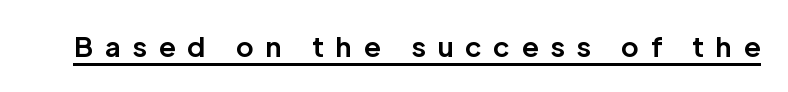
Q: Is the text bold? A: Yes.
Q: Is the text italic (slanted)? A: No, it is upright.
Q: Is the text underlined? A: Yes.
Q: Is the spacing between letters normal or unusually wide? A: Unusually wide.
